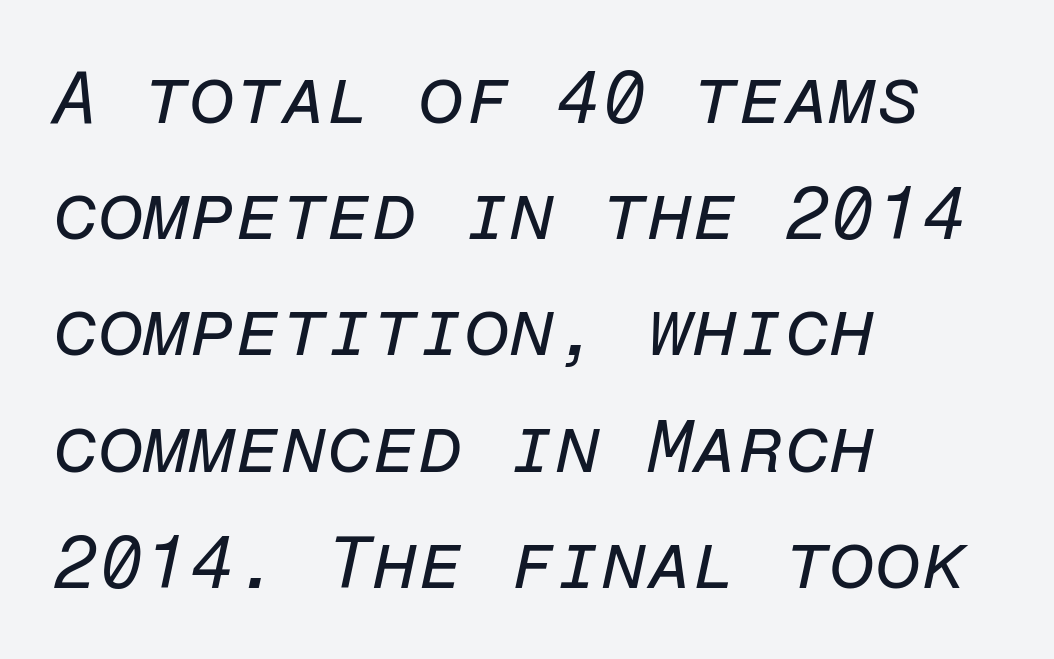
Counters stay open thanks to moderate or lighter strokes. The ragged edge is on the right, which tells us the setting is flush left. Looking at the ascenders, they clearly lean. Note the uniform advance width — an 'i' takes as much space as an 'm'. Regarding leading, the lines here are spaced in the standard way.
